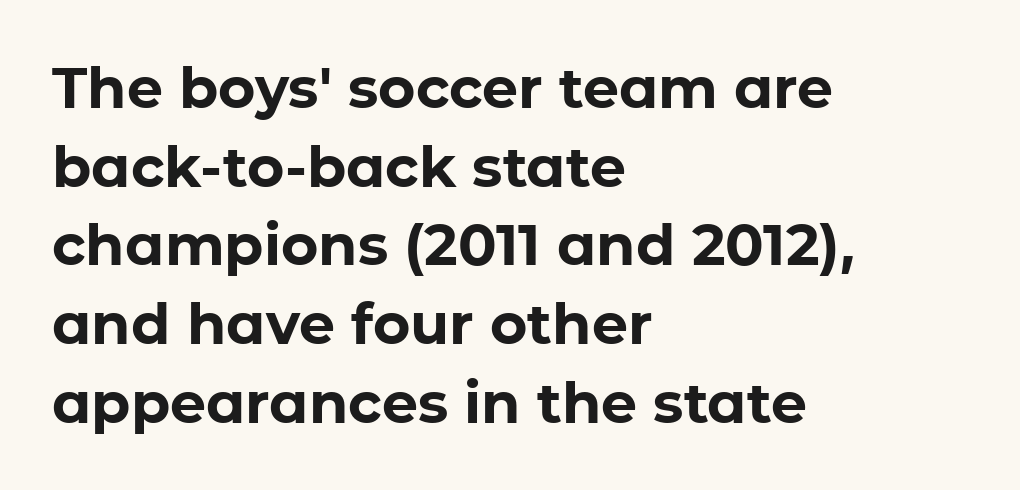
{"serif": "no", "italic": "no", "bold": "yes", "weight": "bold", "width": "normal", "stroke_contrast": "low", "x_height": "medium", "monospaced": "no", "underline": "no", "align": "left", "line_spacing": "normal", "line_spacing_ratio": 1.38, "letter_spacing": "normal", "letter_spacing_em": 0.0, "glyph_px": 57}
